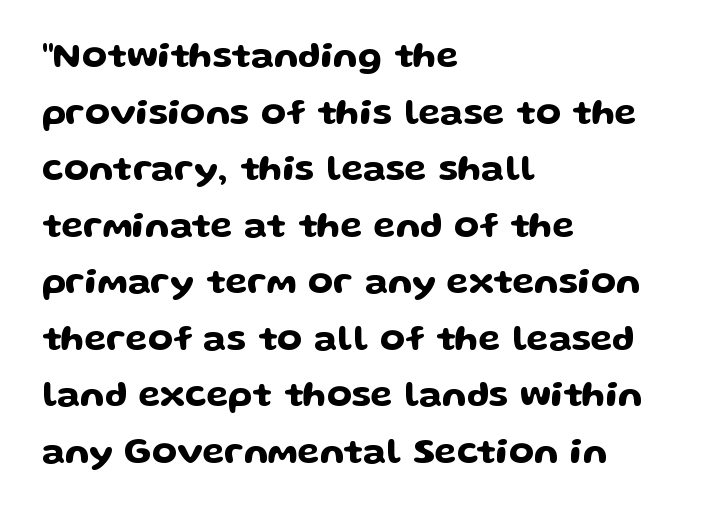
The rag falls on the right side of this text block. Successive baselines arrive at the customary interval. This rendering leaves character spacing at its baseline value. Typographically, this falls in the sans-serif category. Descenders hang freely into open space. Here the designer chose a conventional face with non-uniform glyph widths.
